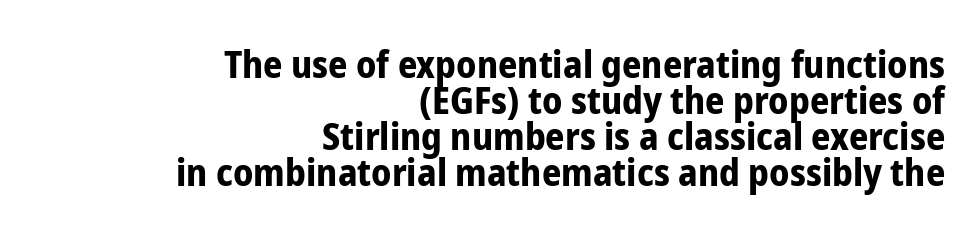
Q: Is the text bold? A: Yes.
Q: Is the text italic (slanted)? A: No, it is upright.
Q: Is the typeface a serif or a sans-serif typeface? A: Sans-serif.
Q: Is the text underlined? A: No.
Q: How is the paragraph aligned? A: Right-aligned.
Q: Is the spacing between letters normal or unusually wide? A: Normal.
Q: Is the spacing between lines tight, normal or loose? A: Tight.
Q: Width (condensed, normal, or wide)? A: Condensed.
Q: Stroke contrast? A: Low.
Q: x-height? A: Medium.
Q: Monospaced? A: No.
